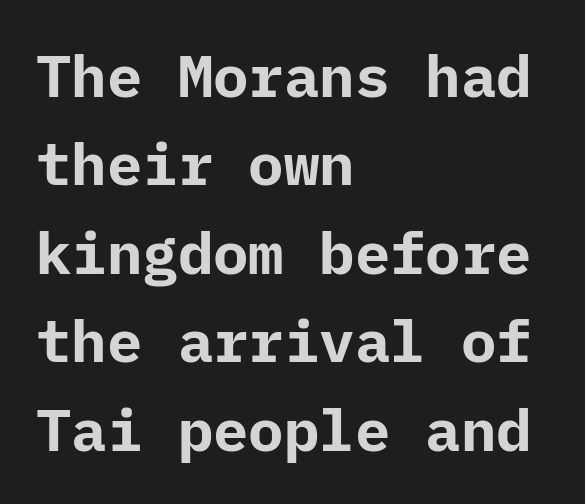
{"serif": "no", "italic": "no", "bold": "yes", "weight": "bold", "width": "normal", "stroke_contrast": "low", "x_height": "medium", "underline": "no", "align": "left", "line_spacing": "normal", "line_spacing_ratio": 1.5, "letter_spacing": "normal", "letter_spacing_em": 0.0, "glyph_px": 59}
